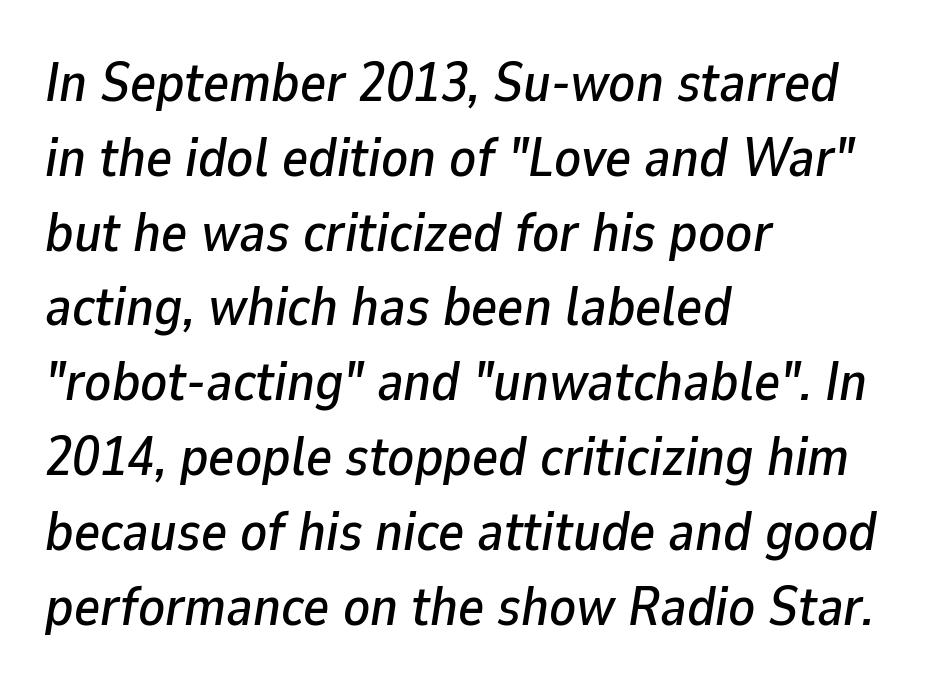
Only glyphs here, with clear space below each row. Observe the ordinary spacing: letters are neighbours, not strangers. Line beginnings align vertically; line endings do not. Does the lettering tilt? It does — this is italic.
